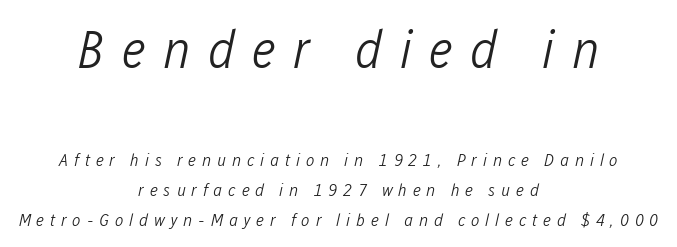
The image shows 54 px light, condensed type, italic (leaning right); set centered, normal line spacing (1.65x), unusually wide letter spacing (+0.32 em), not underlined; the first (top) block is 3.0x larger; low stroke contrast and a medium x-height.
